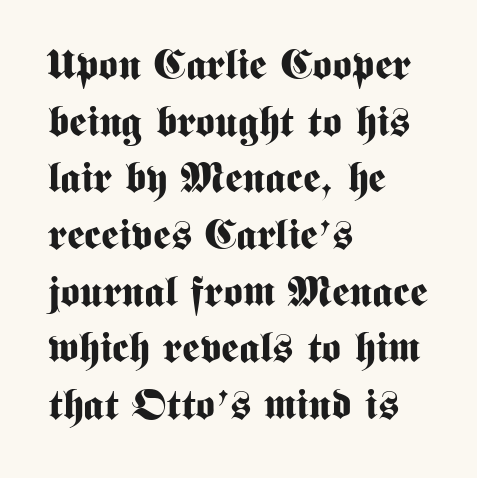
{"serif": "no", "italic": "no", "bold": "yes", "weight": "bold", "width": "condensed", "stroke_contrast": "medium", "x_height": "medium", "monospaced": "no", "underline": "no", "align": "left", "line_spacing": "normal", "line_spacing_ratio": 1.35, "letter_spacing": "normal", "letter_spacing_em": 0.0, "glyph_px": 42}
